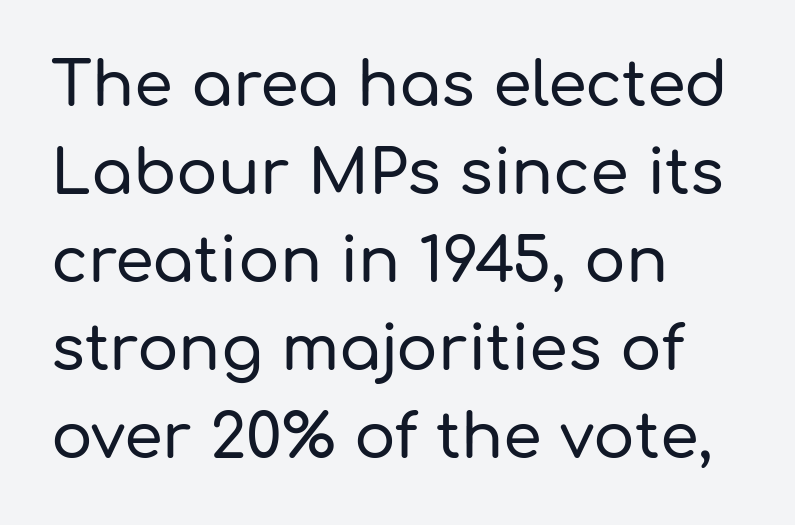
{"serif": "no", "italic": "no", "width": "normal", "stroke_contrast": "low", "x_height": "medium", "monospaced": "no", "underline": "no", "align": "left", "line_spacing": "normal", "line_spacing_ratio": 1.42, "letter_spacing": "normal", "letter_spacing_em": 0.0, "glyph_px": 62}
